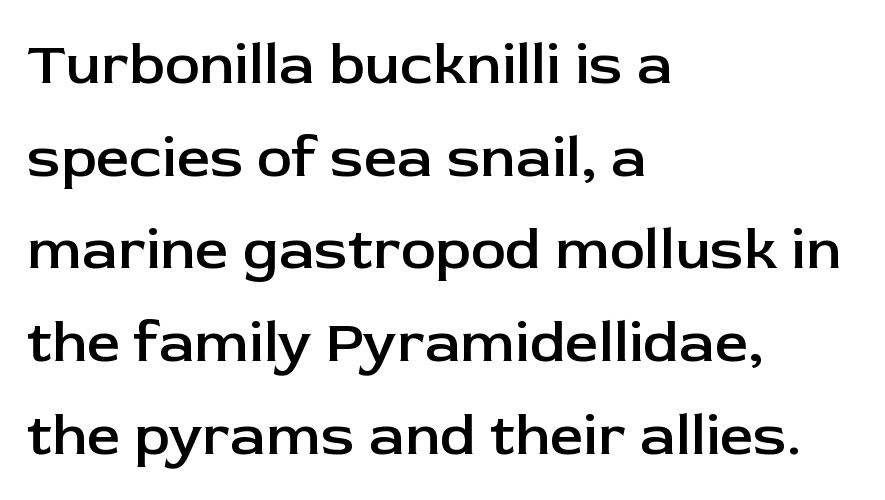
Q: Is the text bold? A: Semi-bold.
Q: Is the text italic (slanted)? A: No, it is upright.
Q: Is the typeface a serif or a sans-serif typeface? A: Sans-serif.
Q: Is the text underlined? A: No.
Q: How is the paragraph aligned? A: Left-aligned.
Q: Is the spacing between letters normal or unusually wide? A: Normal.
Q: Is the spacing between lines tight, normal or loose? A: Normal.
Q: Width (condensed, normal, or wide)? A: Normal.
Q: Stroke contrast? A: Low.
Q: x-height? A: Medium.
Q: Monospaced? A: No.
